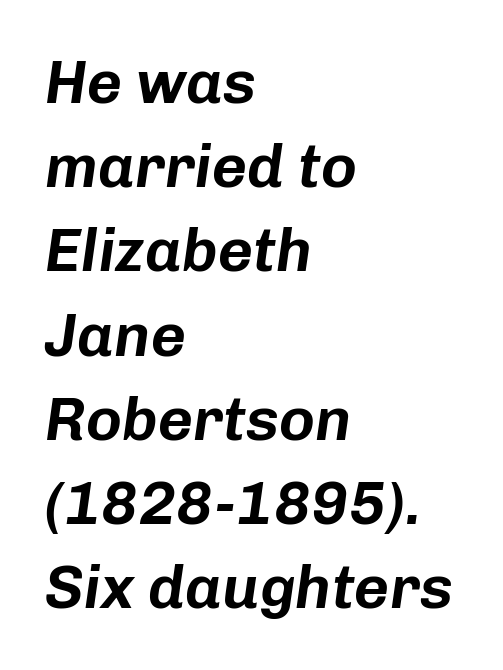
The zone under the glyphs is completely vacant. A typesetter would call this zero additional tracking. Varying glyph widths throughout — classic text-font behaviour. Where is the straight margin? On the left.
